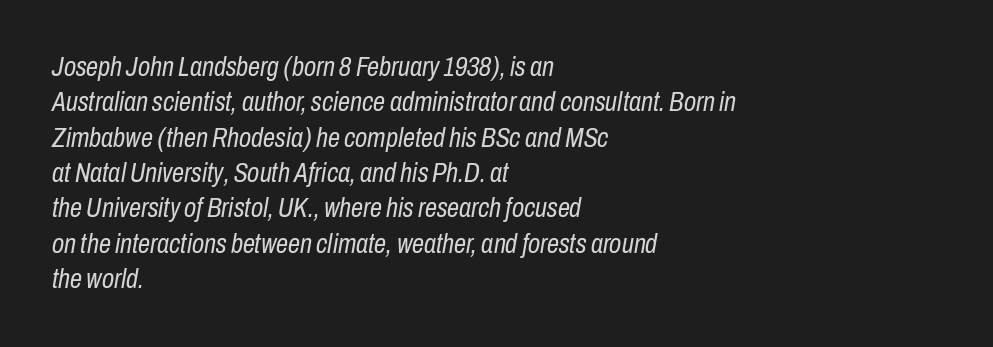
The image shows 27 px text type, italic (leaning right); set left-aligned, normal line spacing (1.31x), normal letter spacing, not underlined.
